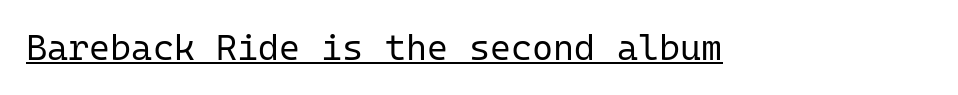
{"serif": "no", "italic": "no", "bold": "no", "weight": "regular", "width": "normal", "stroke_contrast": "low", "x_height": "medium", "monospaced": "yes", "underline": "yes", "letter_spacing": "normal", "letter_spacing_em": 0.0, "glyph_px": 36}
